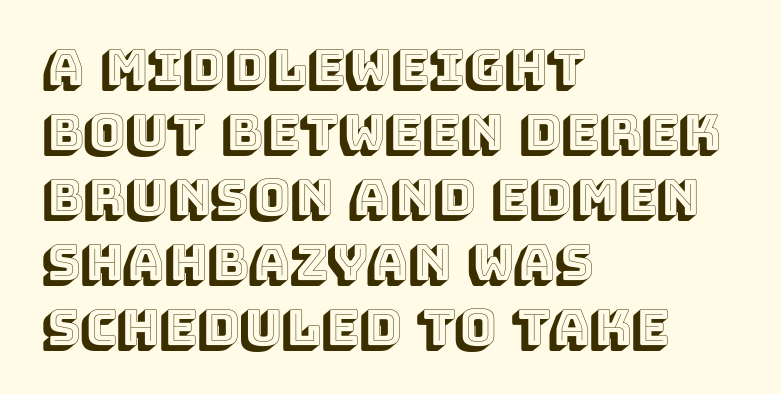
Q: Is the text italic (slanted)? A: No, it is upright.
Q: Is the text underlined? A: No.
Q: How is the paragraph aligned? A: Left-aligned.
Q: Is the spacing between letters normal or unusually wide? A: Normal.
Q: Is the spacing between lines tight, normal or loose? A: Normal.
Q: Width (condensed, normal, or wide)? A: Normal.
Q: x-height? A: Large.
Q: Monospaced? A: No.
